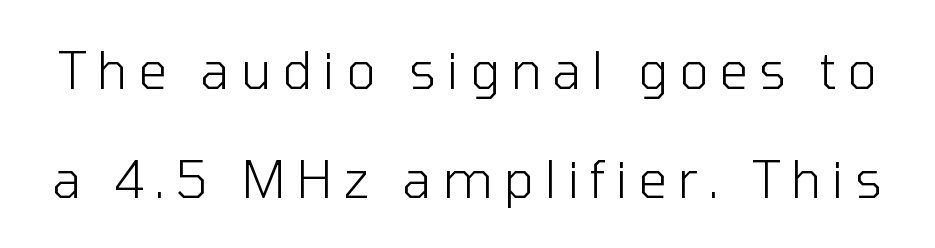
Q: Is the text bold? A: No.
Q: Is the text italic (slanted)? A: No, it is upright.
Q: Is the typeface a serif or a sans-serif typeface? A: Sans-serif.
Q: Is the text underlined? A: No.
Q: Is the spacing between letters normal or unusually wide? A: Unusually wide.
Q: Is the spacing between lines tight, normal or loose? A: Loose.
Q: Width (condensed, normal, or wide)? A: Normal.
Q: Stroke contrast? A: Low.
Q: x-height? A: Medium.
Q: Monospaced? A: No.
